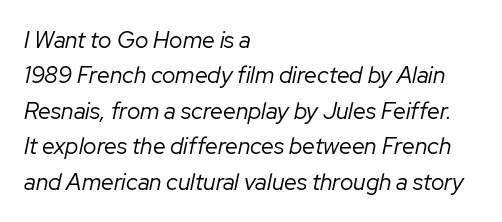
These lines stack with their left ends in a neat column. Honestly, the letter spacing is just normal — you wouldn't notice it. The space directly below the letters is spotless. The typesetting does not lean heavy: it is not bold. The passage shown stacks its lines at a standard gap.
